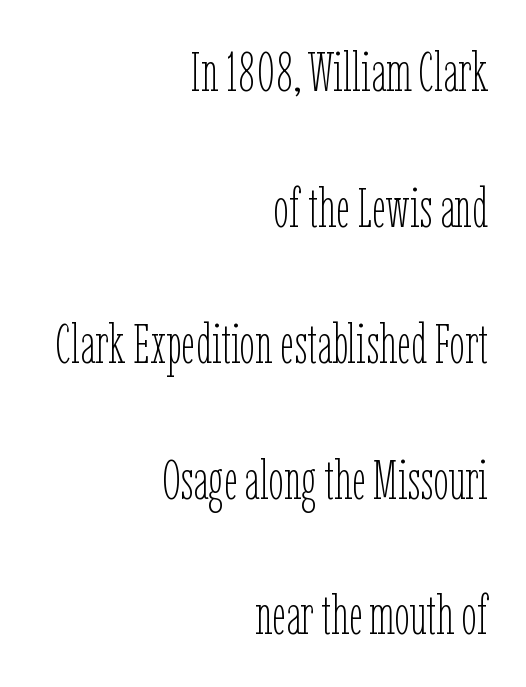
The image shows 55 px thin, condensed type, upright; set right-aligned, loose line spacing (2.47x), normal letter spacing, not underlined; low stroke contrast and a medium x-height.
